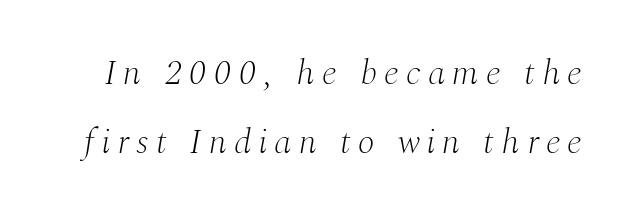
Observe the wide spacing: letters keep a clear distance from each other. Character widths vary here, with narrow letters taking less room than wide ones. Tall strokes in this sample are angled rather than plumb. A quiet, ordinary-to-light weight characterises the typeface.
